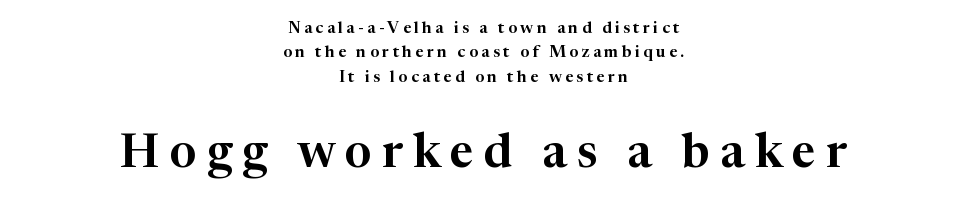
Q: Is the text italic (slanted)? A: No, it is upright.
Q: Is the typeface a serif or a sans-serif typeface? A: Serif.
Q: Is the text underlined? A: No.
Q: How is the paragraph aligned? A: Centered.
Q: Is the spacing between letters normal or unusually wide? A: Unusually wide.
Q: Is the spacing between lines tight, normal or loose? A: Normal.
Q: Which block of text is set in a larger size, the first (top) or the second (bottom)? A: The second (bottom) one.
Q: Width (condensed, normal, or wide)? A: Normal.
Q: Stroke contrast? A: High.
Q: x-height? A: Medium.
Q: Monospaced? A: No.
